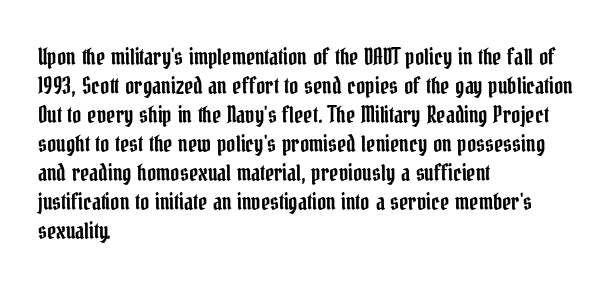
The image shows 22 px text type, upright; set left-aligned, normal line spacing (1.32x), normal letter spacing, not underlined.
